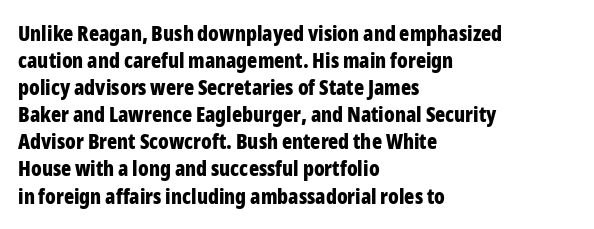
{"italic": "no", "bold": "yes", "underline": "no", "align": "left", "line_spacing": "normal", "line_spacing_ratio": 1.29, "letter_spacing": "normal", "letter_spacing_em": 0.0, "glyph_px": 21}
